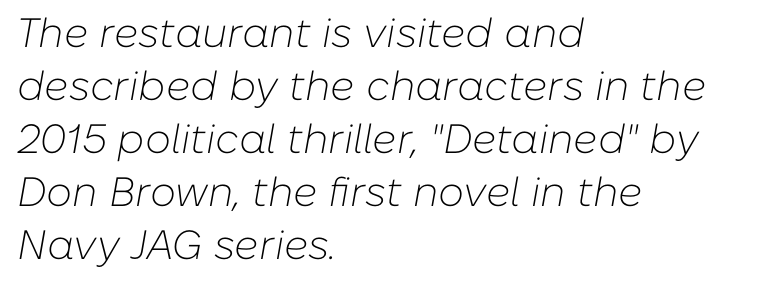
A typesetter would mark this as italic. The horizontal fit of the characters is conventional and even. In CSS terms this would be text-align: left. Looks like regular typesetting: each glyph gets only the width it needs. The strokes are not fattened; the text isn't bold.
